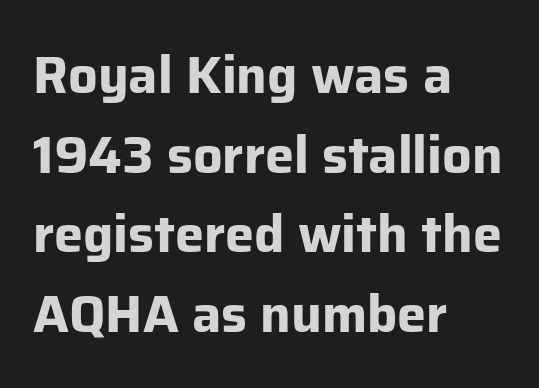
Q: Is the text bold? A: Yes.
Q: Is the text italic (slanted)? A: No, it is upright.
Q: Is the typeface a serif or a sans-serif typeface? A: Sans-serif.
Q: Is the text underlined? A: No.
Q: How is the paragraph aligned? A: Left-aligned.
Q: Is the spacing between letters normal or unusually wide? A: Normal.
Q: Is the spacing between lines tight, normal or loose? A: Normal.
Q: Width (condensed, normal, or wide)? A: Normal.
Q: Stroke contrast? A: Low.
Q: x-height? A: Medium.
Q: Monospaced? A: No.
